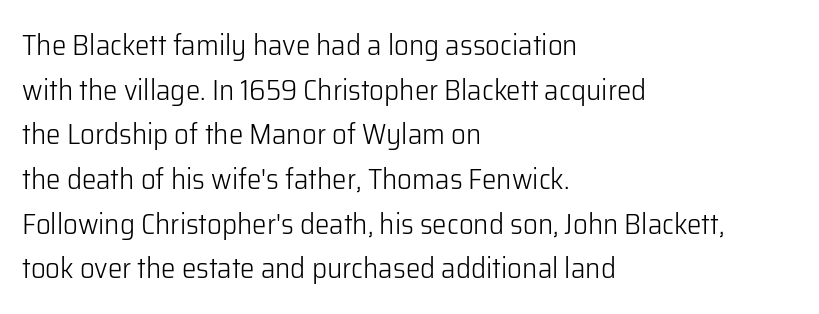
The image shows 29 px light sans-serif type, upright; set left-aligned, normal line spacing (1.54x), normal letter spacing, not underlined; low stroke contrast and a medium x-height.
